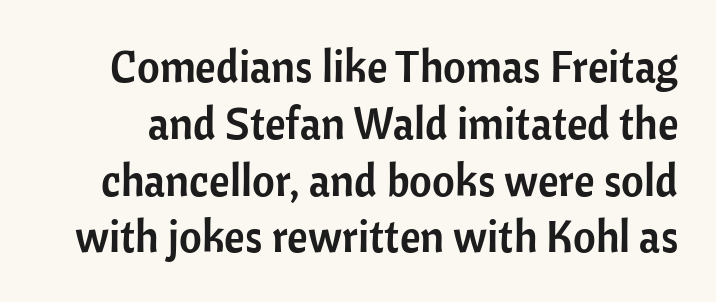
Q: Is the text italic (slanted)? A: No, it is upright.
Q: Is the typeface a serif or a sans-serif typeface? A: Sans-serif.
Q: Is the text underlined? A: No.
Q: Is the spacing between letters normal or unusually wide? A: Normal.
Q: Is the spacing between lines tight, normal or loose? A: Normal.
Q: Width (condensed, normal, or wide)? A: Normal.
Q: Stroke contrast? A: Low.
Q: x-height? A: Medium.
Q: Monospaced? A: No.
